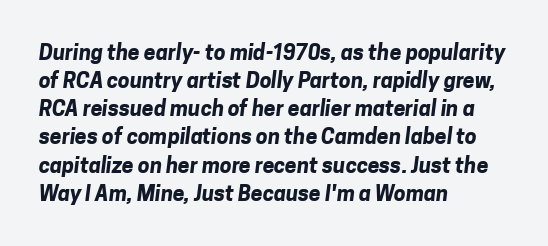
Q: Is the text bold? A: Yes.
Q: Is the text underlined? A: No.
Q: How is the paragraph aligned? A: Left-aligned.
Q: Is the spacing between letters normal or unusually wide? A: Normal.
Q: Is the spacing between lines tight, normal or loose? A: Normal.
